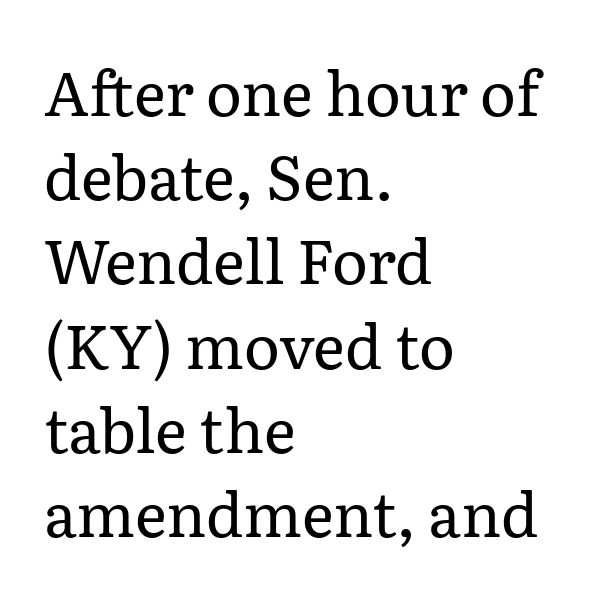
{"serif": "yes", "italic": "no", "bold": "no", "weight": "regular", "width": "normal", "stroke_contrast": "low", "x_height": "medium", "monospaced": "no", "underline": "no", "align": "left", "line_spacing": "normal", "line_spacing_ratio": 1.38, "letter_spacing": "normal", "letter_spacing_em": 0.0, "glyph_px": 61}
